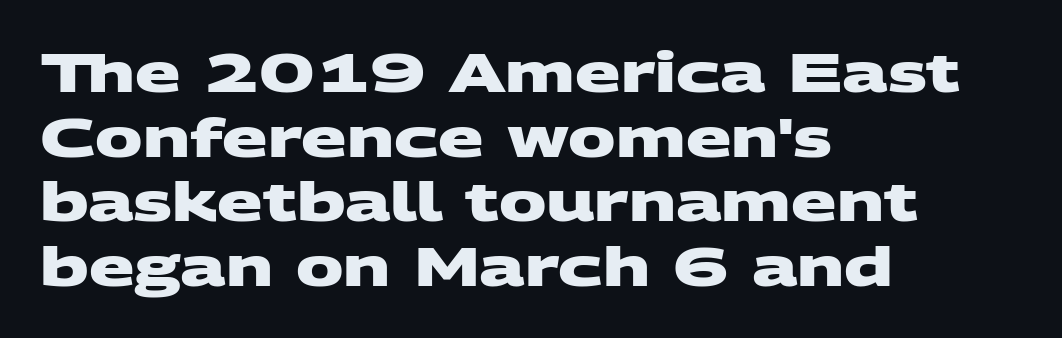
Q: Is the text bold? A: Yes.
Q: Is the typeface a serif or a sans-serif typeface? A: Sans-serif.
Q: Is the text underlined? A: No.
Q: How is the paragraph aligned? A: Left-aligned.
Q: Is the spacing between letters normal or unusually wide? A: Normal.
Q: Width (condensed, normal, or wide)? A: Wide.
Q: Stroke contrast? A: Medium.
Q: x-height? A: Large.
Q: Monospaced? A: No.
